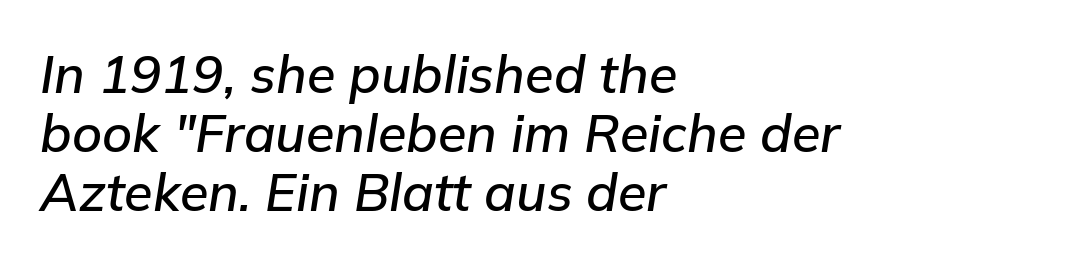
Q: Is the text italic (slanted)? A: Yes, it leans right by about 9 degrees.
Q: Is the text underlined? A: No.
Q: How is the paragraph aligned? A: Left-aligned.
Q: Is the spacing between letters normal or unusually wide? A: Normal.
Q: Is the spacing between lines tight, normal or loose? A: Tight.
Q: Width (condensed, normal, or wide)? A: Normal.
Q: Stroke contrast? A: Low.
Q: x-height? A: Medium.
Q: Monospaced? A: No.
